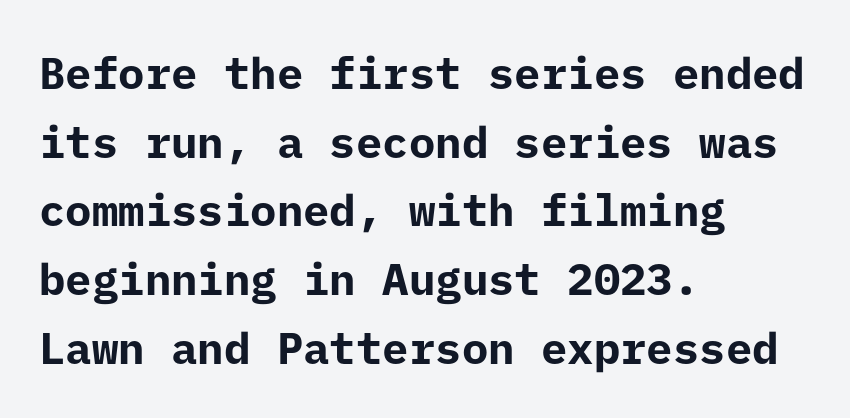
The image shows 44 px bold sans-serif type, upright; set left-aligned, normal line spacing (1.56x), normal letter spacing, not underlined; low stroke contrast and a medium x-height.
